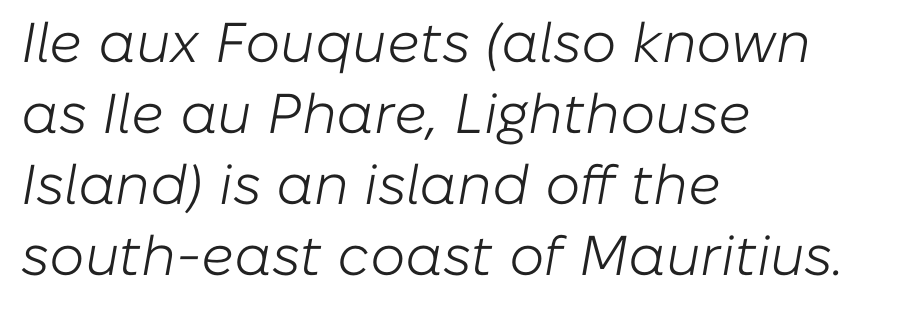
The image shows 56 px light type, italic (leaning right); set left-aligned, normal line spacing (1.27x), normal letter spacing, not underlined; low stroke contrast and a medium x-height.
